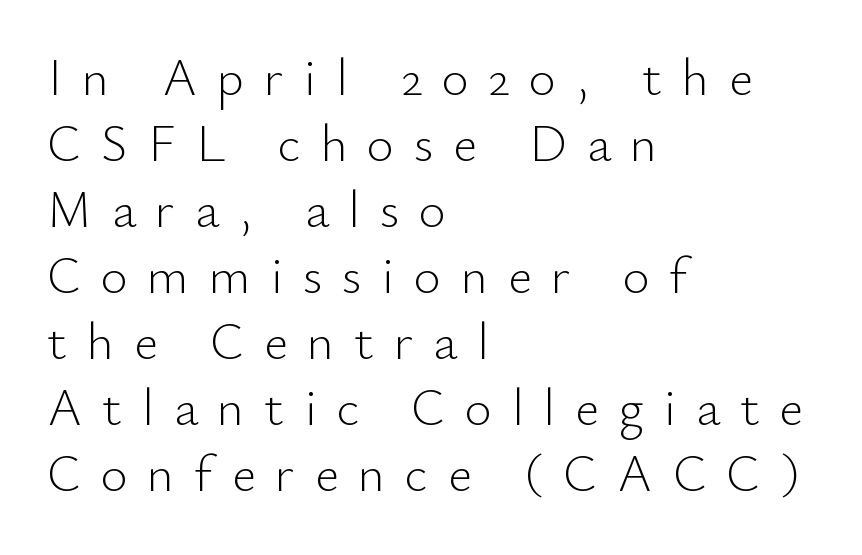
The image shows 52 px light sans-serif type, upright; set left-aligned, normal line spacing (1.27x), unusually wide letter spacing (+0.38 em), not underlined; low stroke contrast and a small x-height.
